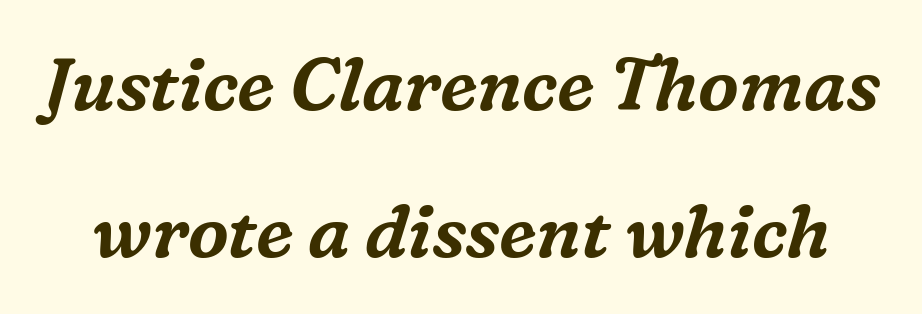
{"serif": "yes", "italic": "yes", "lean": "right", "slant_degrees": 16, "width": "normal", "stroke_contrast": "medium", "x_height": "medium", "monospaced": "no", "underline": "no", "line_spacing": "loose", "line_spacing_ratio": 2.01, "letter_spacing": "normal", "letter_spacing_em": 0.0, "glyph_px": 73}
